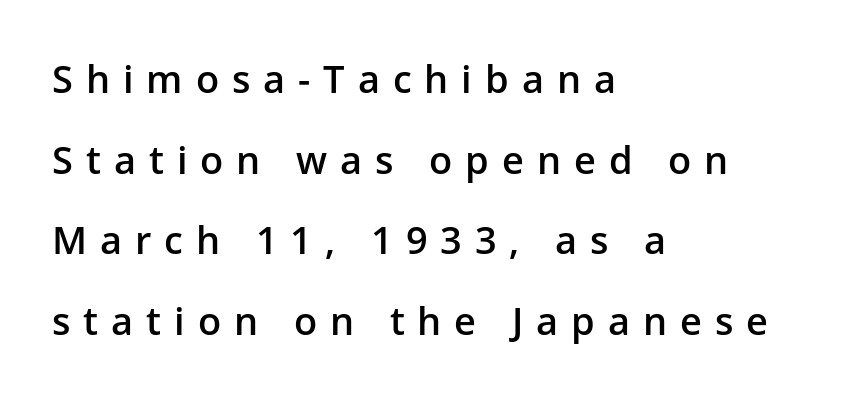
A typesetter would mark this as roman, not italic. A classic flush-left, rag-right setting is used for this passage. The space directly below the letters is spotless. Heft: intermediate — a semibold. Leading is clearly above the norm, producing a sparse column.
